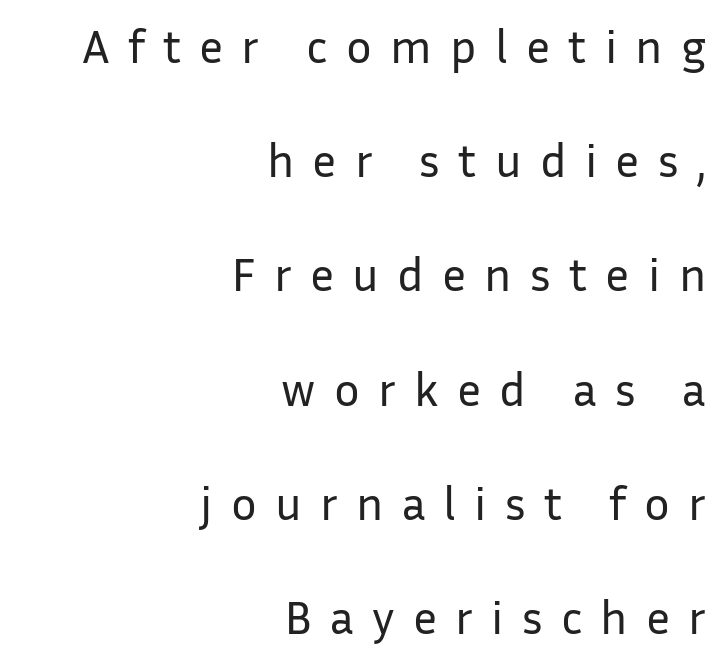
{"serif": "no", "italic": "no", "bold": "no", "weight": "regular", "width": "normal", "stroke_contrast": "low", "x_height": "medium", "monospaced": "no", "underline": "no", "align": "right", "line_spacing": "loose", "line_spacing_ratio": 2.38, "letter_spacing": "wide", "letter_spacing_em": 0.38, "glyph_px": 48}
